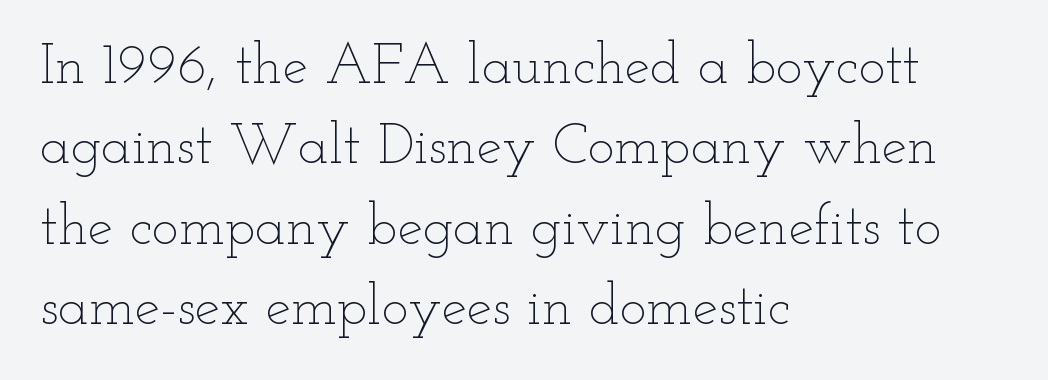
Q: Is the text bold? A: No.
Q: Is the text italic (slanted)? A: No, it is upright.
Q: Is the text underlined? A: No.
Q: How is the paragraph aligned? A: Left-aligned.
Q: Is the spacing between letters normal or unusually wide? A: Normal.
Q: Is the spacing between lines tight, normal or loose? A: Normal.
Q: Width (condensed, normal, or wide)? A: Wide.
Q: Stroke contrast? A: Low.
Q: x-height? A: Small.
Q: Monospaced? A: No.
